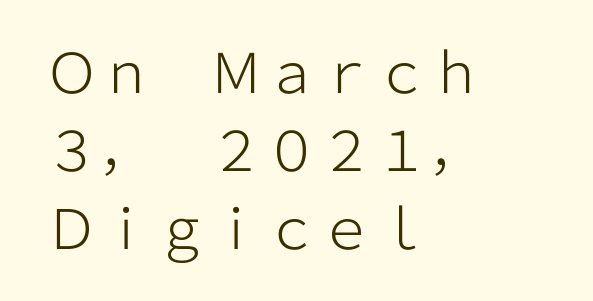
Q: Is the text bold? A: No.
Q: Is the text italic (slanted)? A: No, it is upright.
Q: Is the typeface a serif or a sans-serif typeface? A: Sans-serif.
Q: Is the text underlined? A: No.
Q: How is the paragraph aligned? A: Left-aligned.
Q: Is the spacing between letters normal or unusually wide? A: Normal.
Q: Is the spacing between lines tight, normal or loose? A: Normal.
Q: Width (condensed, normal, or wide)? A: Normal.
Q: Stroke contrast? A: Low.
Q: x-height? A: Medium.
Q: Monospaced? A: No.
